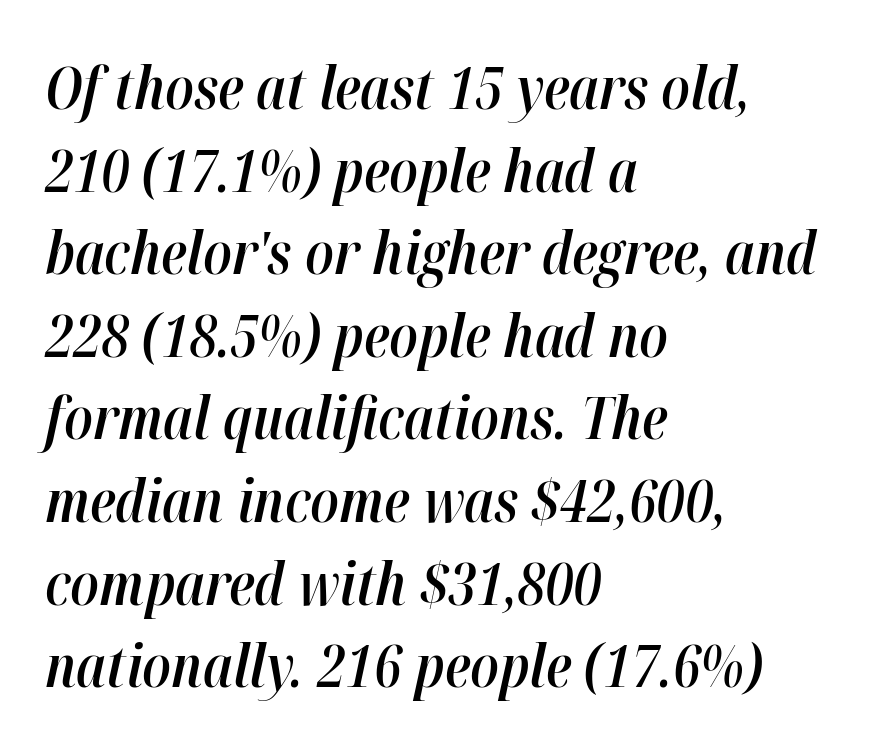
{"italic": "yes", "lean": "right", "slant_degrees": 12, "bold": "semi", "weight": "semibold", "width": "condensed", "stroke_contrast": "high", "x_height": "medium", "monospaced": "no", "underline": "no", "align": "left", "line_spacing": "normal", "line_spacing_ratio": 1.4, "letter_spacing": "normal", "letter_spacing_em": 0.0, "glyph_px": 59}
